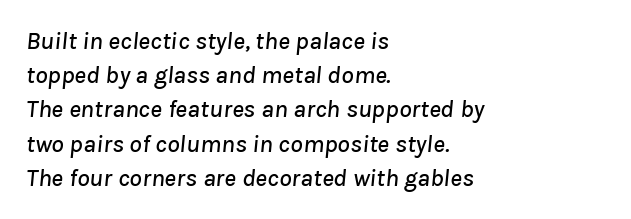
{"italic": "yes", "lean": "right", "slant_degrees": 8, "underline": "no", "align": "left", "line_spacing": "normal", "line_spacing_ratio": 1.37, "letter_spacing": "normal", "letter_spacing_em": 0.0, "glyph_px": 25}
